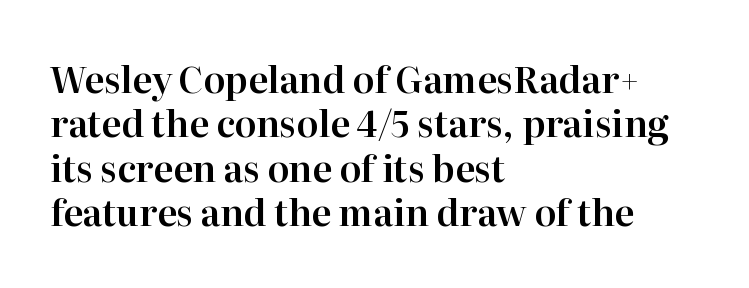
Q: Is the text italic (slanted)? A: No, it is upright.
Q: Is the typeface a serif or a sans-serif typeface? A: Serif.
Q: Is the text underlined? A: No.
Q: How is the paragraph aligned? A: Left-aligned.
Q: Is the spacing between letters normal or unusually wide? A: Normal.
Q: Width (condensed, normal, or wide)? A: Normal.
Q: Stroke contrast? A: High.
Q: x-height? A: Medium.
Q: Monospaced? A: No.
